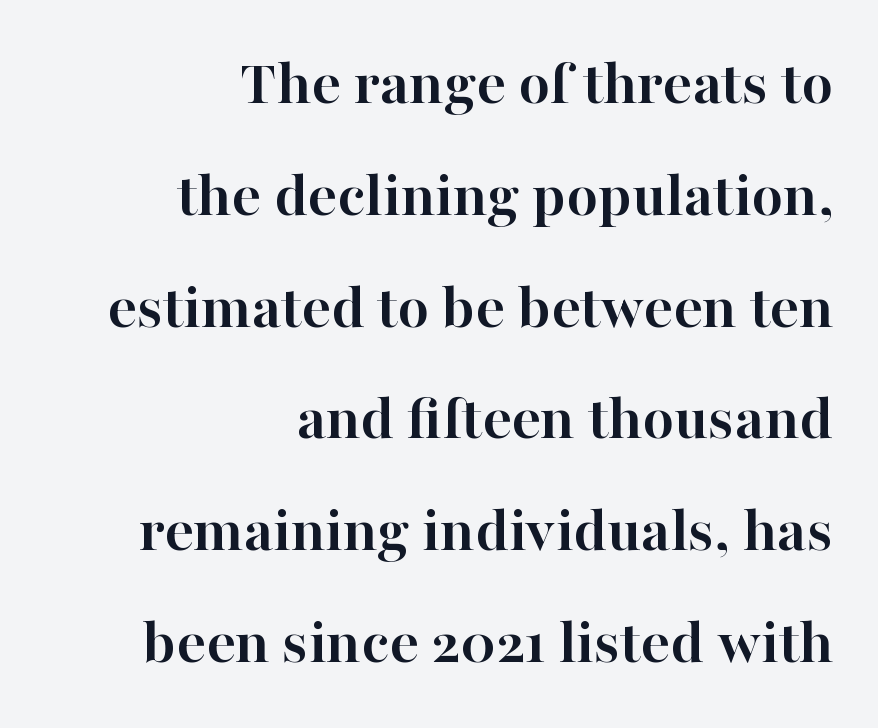
{"serif": "yes", "italic": "no", "bold": "yes", "weight": "semibold", "width": "normal", "stroke_contrast": "high", "x_height": "medium", "monospaced": "no", "underline": "no", "align": "right", "line_spacing_ratio": 1.72, "letter_spacing": "normal", "letter_spacing_em": 0.0, "glyph_px": 65}
